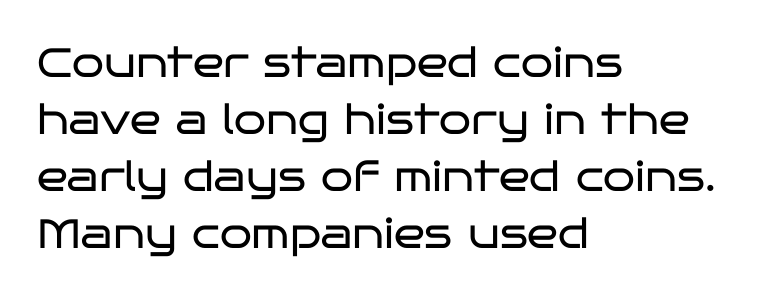
Q: Is the text bold? A: No.
Q: Is the text italic (slanted)? A: No, it is upright.
Q: Is the typeface a serif or a sans-serif typeface? A: Sans-serif.
Q: Is the text underlined? A: No.
Q: How is the paragraph aligned? A: Left-aligned.
Q: Is the spacing between letters normal or unusually wide? A: Normal.
Q: Is the spacing between lines tight, normal or loose? A: Normal.
Q: Width (condensed, normal, or wide)? A: Wide.
Q: Stroke contrast? A: Low.
Q: x-height? A: Large.
Q: Monospaced? A: No.
